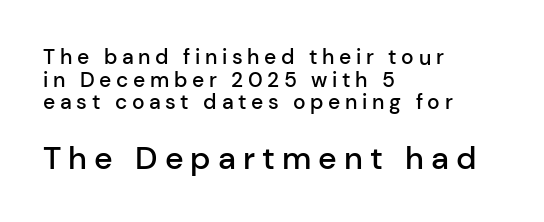
The image shows 32 px semibold sans-serif type, upright; set left-aligned, tight line spacing (1.08x), unusually wide letter spacing (+0.22 em), not underlined; the second (bottom) block is 1.52x larger; low stroke contrast and a medium x-height.
